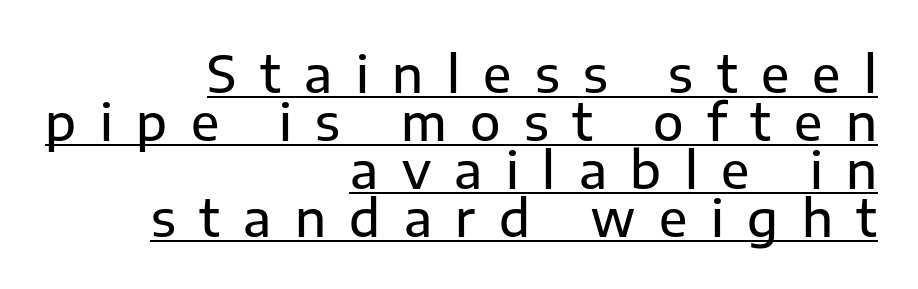
Q: Is the text italic (slanted)? A: No, it is upright.
Q: Is the typeface a serif or a sans-serif typeface? A: Sans-serif.
Q: Is the text underlined? A: Yes.
Q: How is the paragraph aligned? A: Right-aligned.
Q: Is the spacing between letters normal or unusually wide? A: Unusually wide.
Q: Is the spacing between lines tight, normal or loose? A: Tight.
Q: Width (condensed, normal, or wide)? A: Normal.
Q: Stroke contrast? A: Low.
Q: x-height? A: Medium.
Q: Monospaced? A: No.
